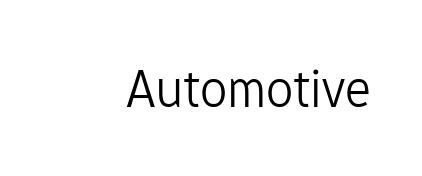
The image shows 55 px light sans-serif type, upright; set normal letter spacing, not underlined; low stroke contrast and a medium x-height.
